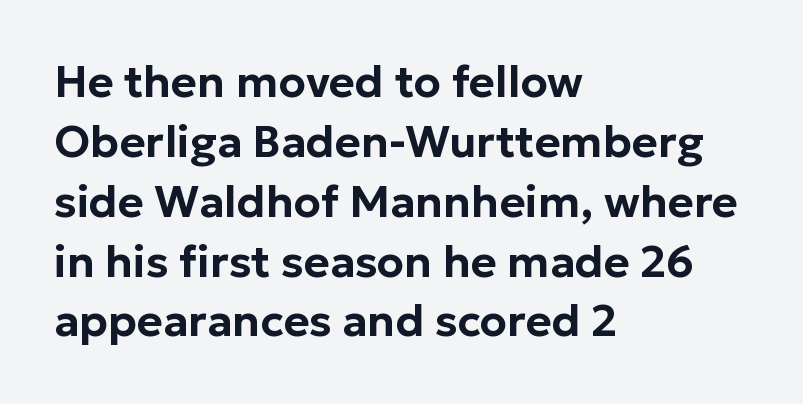
Q: Is the text italic (slanted)? A: No, it is upright.
Q: Is the typeface a serif or a sans-serif typeface? A: Sans-serif.
Q: Is the text underlined? A: No.
Q: How is the paragraph aligned? A: Left-aligned.
Q: Is the spacing between letters normal or unusually wide? A: Normal.
Q: Is the spacing between lines tight, normal or loose? A: Normal.
Q: Width (condensed, normal, or wide)? A: Normal.
Q: Stroke contrast? A: Low.
Q: x-height? A: Medium.
Q: Monospaced? A: No.
